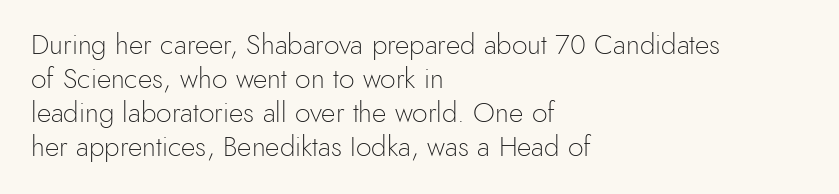
{"serif": "no", "italic": "no", "bold": "no", "weight": "light", "width": "normal", "x_height": "small", "monospaced": "no", "underline": "no", "align": "left", "line_spacing_ratio": 1.22, "letter_spacing": "normal", "letter_spacing_em": 0.0, "glyph_px": 28}
